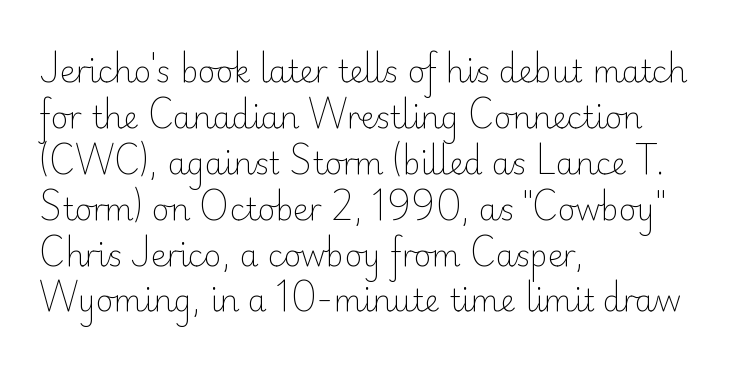
{"serif": "no", "italic": "no", "bold": "no", "weight": "light", "width": "normal", "stroke_contrast": "low", "x_height": "small", "monospaced": "no", "underline": "no", "align": "left", "line_spacing": "normal", "line_spacing_ratio": 1.53, "letter_spacing": "normal", "letter_spacing_em": 0.0, "glyph_px": 30}
